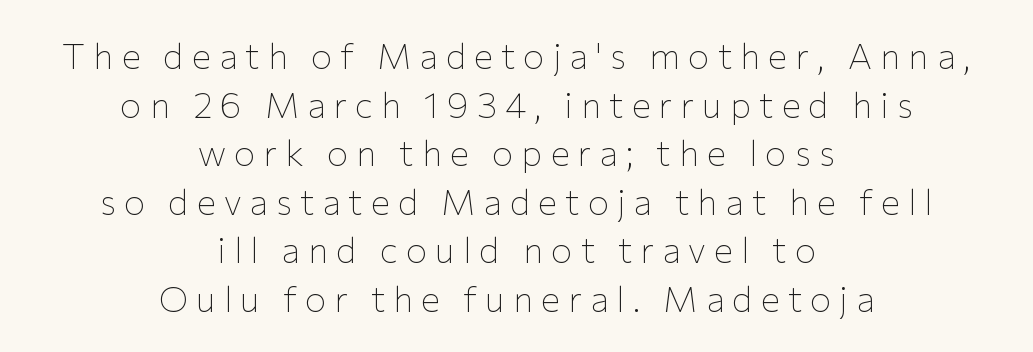
{"serif": "no", "italic": "no", "bold": "no", "weight": "thin", "width": "normal", "stroke_contrast": "low", "x_height": "medium", "monospaced": "no", "underline": "no", "align": "center", "line_spacing": "normal", "line_spacing_ratio": 1.35, "letter_spacing": "wide", "letter_spacing_em": 0.22, "glyph_px": 36}
